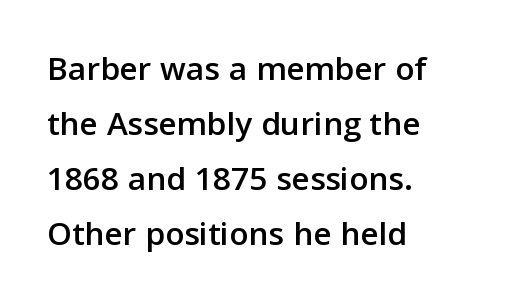
Glyph-to-glyph distance matches everyday printed text. Horizontally, the lines are justified to the leading edge only. A typesetter would call this leading conventional body-copy spacing. Posture: upright roman.
